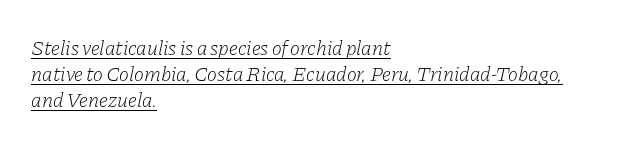
{"italic": "yes", "lean": "right", "slant_degrees": 11, "bold": "no", "underline": "yes", "align": "left", "line_spacing_ratio": 1.23, "letter_spacing": "normal", "letter_spacing_em": 0.0, "glyph_px": 21}
